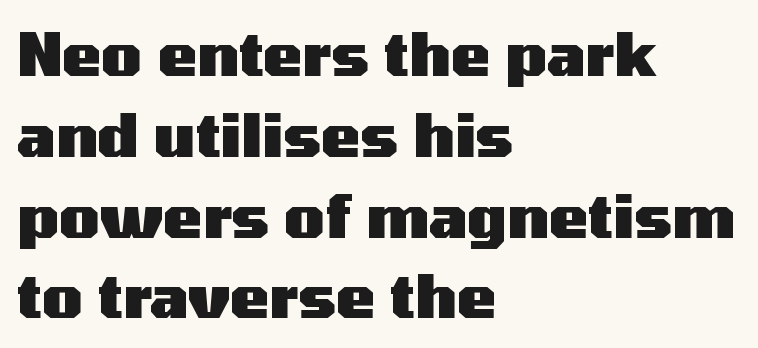
Q: Is the text bold? A: Yes.
Q: Is the text italic (slanted)? A: No, it is upright.
Q: Is the typeface a serif or a sans-serif typeface? A: Sans-serif.
Q: Is the text underlined? A: No.
Q: How is the paragraph aligned? A: Left-aligned.
Q: Is the spacing between letters normal or unusually wide? A: Normal.
Q: Is the spacing between lines tight, normal or loose? A: Normal.
Q: Width (condensed, normal, or wide)? A: Wide.
Q: Stroke contrast? A: Medium.
Q: x-height? A: Medium.
Q: Monospaced? A: No.
